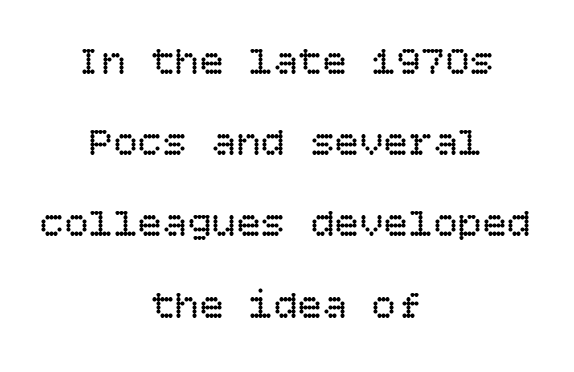
Nope, not italic — everything's standing straight. What stands out about the letter spacing? Nothing — it is the standard amount. Think standard paragraph weight, or any step lighter than that. The gap between lines stays unmarked. Vertically, the passage feels expansive, rows floating well apart. Horizontal alignment here is central, giving a formal, balanced look.
